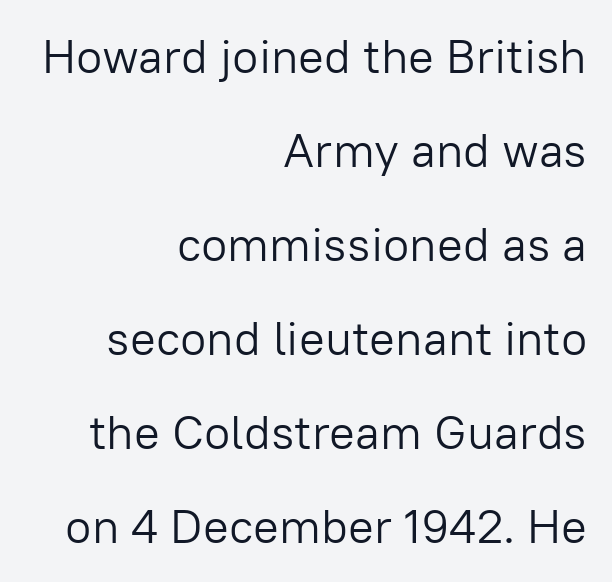
The image shows 48 px light sans-serif type, upright; set right-aligned, loose line spacing (1.96x), normal letter spacing, not underlined; low stroke contrast and a medium x-height.
